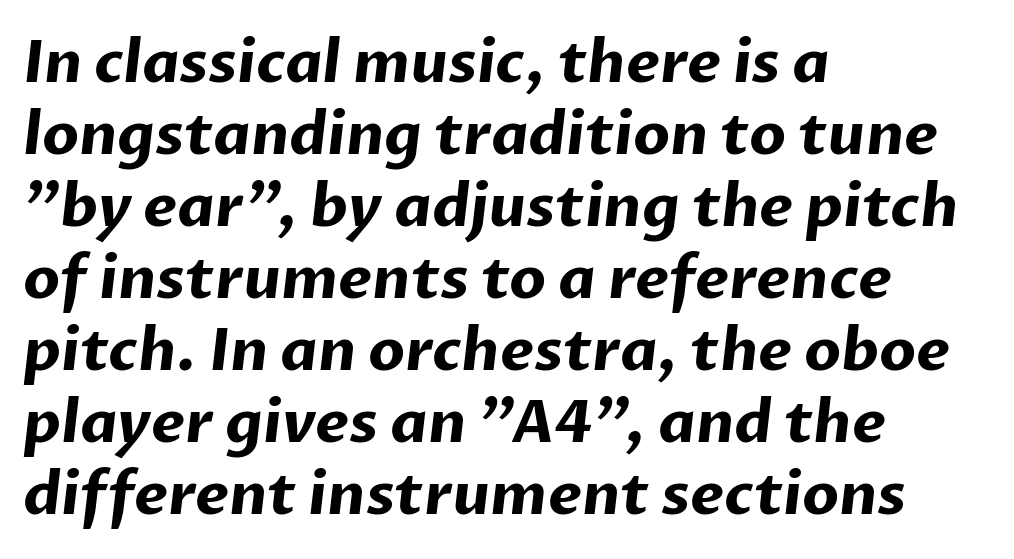
{"serif": "no", "bold": "yes", "weight": "bold", "width": "normal", "stroke_contrast": "low", "x_height": "medium", "monospaced": "no", "underline": "no", "align": "left", "line_spacing_ratio": 1.22, "letter_spacing": "normal", "letter_spacing_em": 0.0, "glyph_px": 59}
